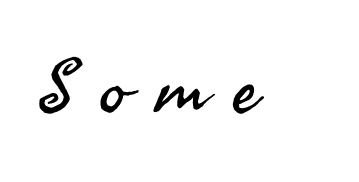
{"serif": "no", "bold": "no", "weight": "regular", "width": "normal", "stroke_contrast": "medium", "x_height": "small", "monospaced": "no", "underline": "no", "letter_spacing": "wide", "letter_spacing_em": 0.37, "glyph_px": 74}
